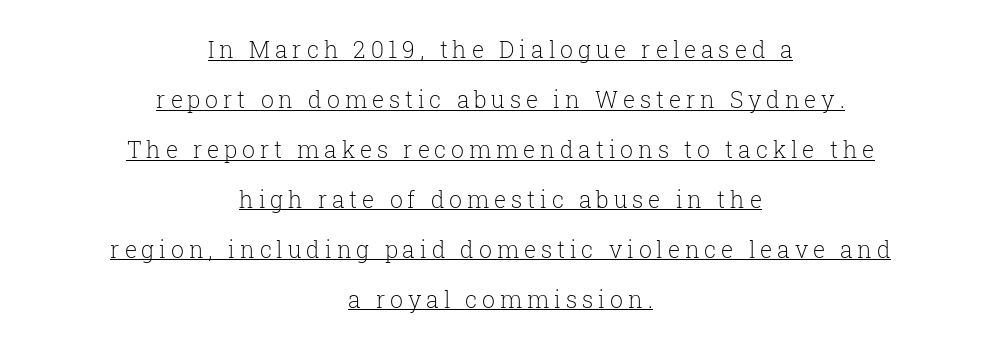
Q: Is the text bold? A: No.
Q: Is the text italic (slanted)? A: No, it is upright.
Q: Is the text underlined? A: Yes.
Q: How is the paragraph aligned? A: Centered.
Q: Is the spacing between letters normal or unusually wide? A: Unusually wide.
Q: Is the spacing between lines tight, normal or loose? A: Loose.
